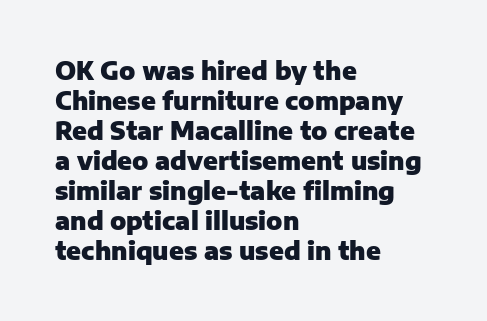
The characters look thick and weighty, a clear bold. Rows of type keep a routine distance in the vertical direction. Each word holds together tightly as a unit, with standard inter-letter gaps. Does the copy run flush right? No — it runs flush left. Beneath every word, the page is bare.
